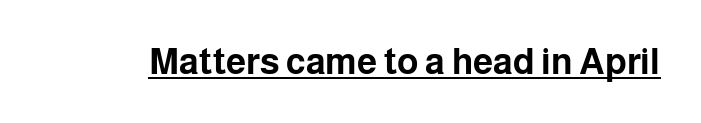
Q: Is the text bold? A: Yes.
Q: Is the text italic (slanted)? A: No, it is upright.
Q: Is the typeface a serif or a sans-serif typeface? A: Sans-serif.
Q: Is the text underlined? A: Yes.
Q: Is the spacing between letters normal or unusually wide? A: Normal.
Q: Width (condensed, normal, or wide)? A: Normal.
Q: Stroke contrast? A: Low.
Q: x-height? A: Medium.
Q: Monospaced? A: No.
